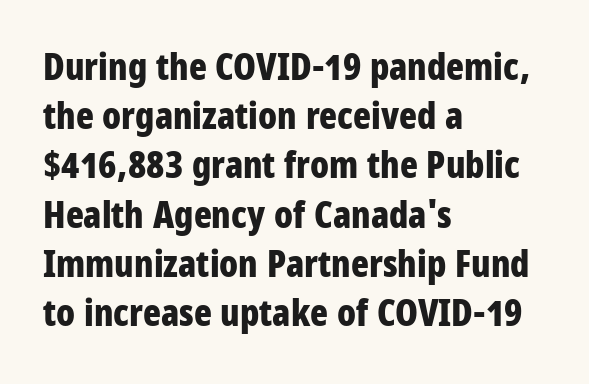
{"serif": "no", "italic": "no", "bold": "yes", "weight": "bold", "width": "condensed", "stroke_contrast": "low", "x_height": "large", "monospaced": "no", "underline": "no", "align": "left", "line_spacing": "normal", "line_spacing_ratio": 1.33, "letter_spacing": "normal", "letter_spacing_em": 0.0, "glyph_px": 37}
